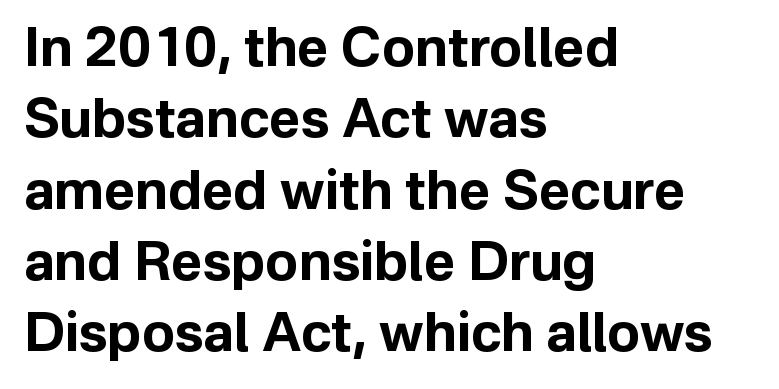
Emphasis by weight is at full strength: bold. The passage shown has conventional tracking throughout. You could not count columns in this text — the font is proportionally spaced. The rendering shows plain stroke endings on the letterforms — a sans-serif design. This rendering features lettering with no underline.
